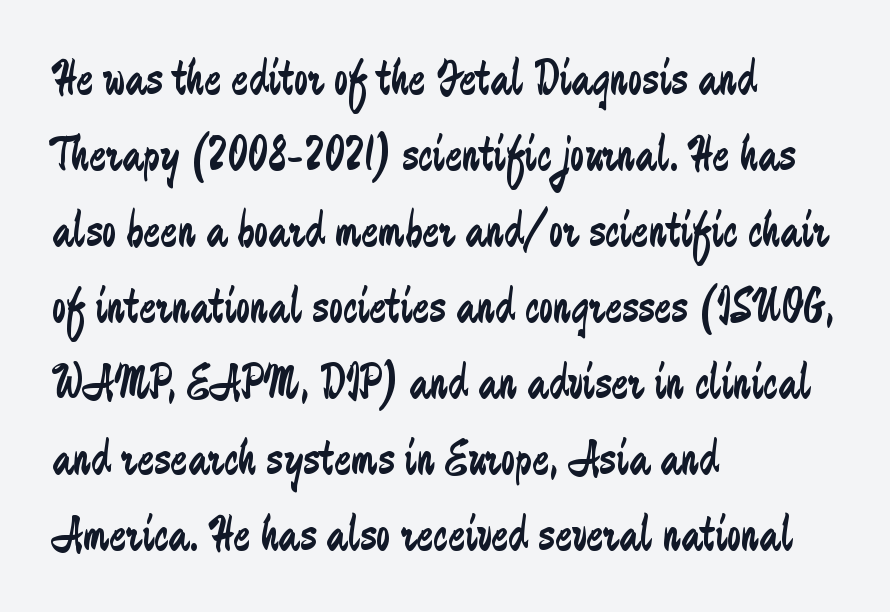
The image shows 51 px regular-weight, condensed sans-serif type; set left-aligned, normal line spacing (1.49x), normal letter spacing, not underlined; low stroke contrast and a medium x-height.
